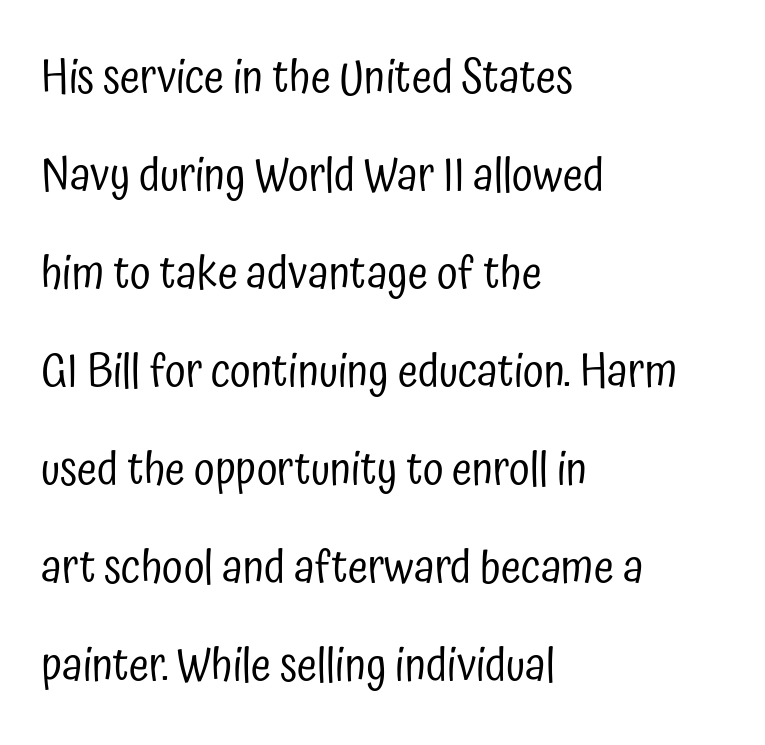
The image shows 46 px regular-weight, condensed sans-serif type, upright; set left-aligned, loose line spacing (2.13x), normal letter spacing, not underlined; low stroke contrast and a medium x-height.
